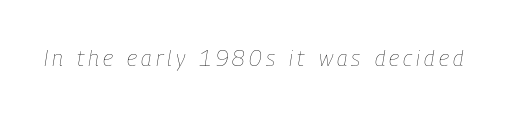
This is oblique type, the kind used for emphasis or titles. Anything drawn beneath the words? Only blank space. The strokes are not fattened; the text isn't bold.
